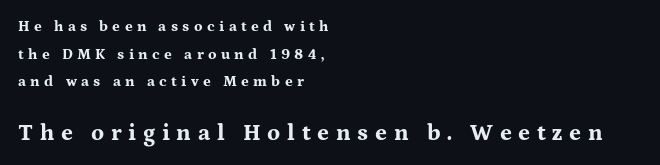
Q: Is the text bold? A: Yes.
Q: Is the text italic (slanted)? A: No, it is upright.
Q: Is the text underlined? A: No.
Q: How is the paragraph aligned? A: Left-aligned.
Q: Is the spacing between letters normal or unusually wide? A: Unusually wide.
Q: Which block of text is set in a larger size, the first (top) or the second (bottom)? A: The second (bottom) one.
